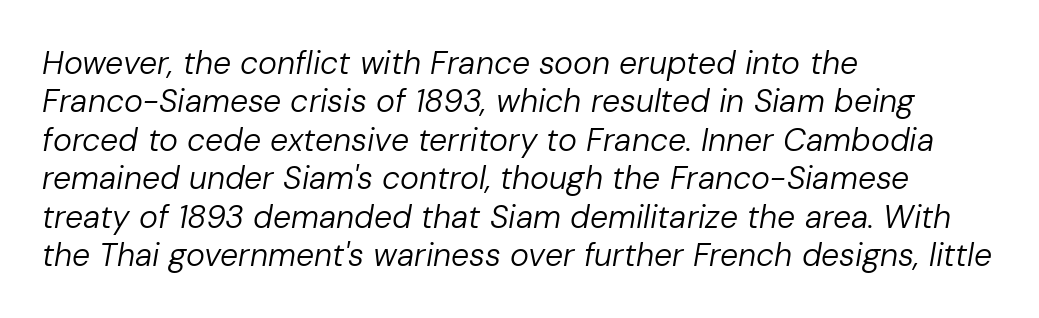
{"italic": "yes", "lean": "right", "slant_degrees": 10, "bold": "no", "weight": "regular", "width": "normal", "stroke_contrast": "low", "x_height": "medium", "monospaced": "no", "underline": "no", "align": "left", "line_spacing_ratio": 1.2, "letter_spacing": "normal", "letter_spacing_em": 0.0, "glyph_px": 32}
